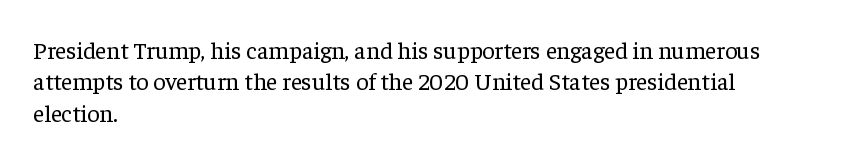
Q: Is the text bold? A: No.
Q: Is the text italic (slanted)? A: No, it is upright.
Q: Is the text underlined? A: No.
Q: How is the paragraph aligned? A: Left-aligned.
Q: Is the spacing between letters normal or unusually wide? A: Normal.
Q: Is the spacing between lines tight, normal or loose? A: Normal.
